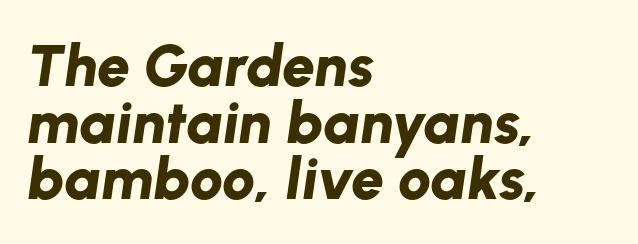
{"italic": "yes", "lean": "right", "slant_degrees": 8, "bold": "yes", "weight": "bold", "width": "normal", "stroke_contrast": "low", "x_height": "medium", "monospaced": "no", "underline": "no", "align": "left", "line_spacing": "tight", "line_spacing_ratio": 0.96, "letter_spacing": "normal", "letter_spacing_em": 0.0, "glyph_px": 59}
